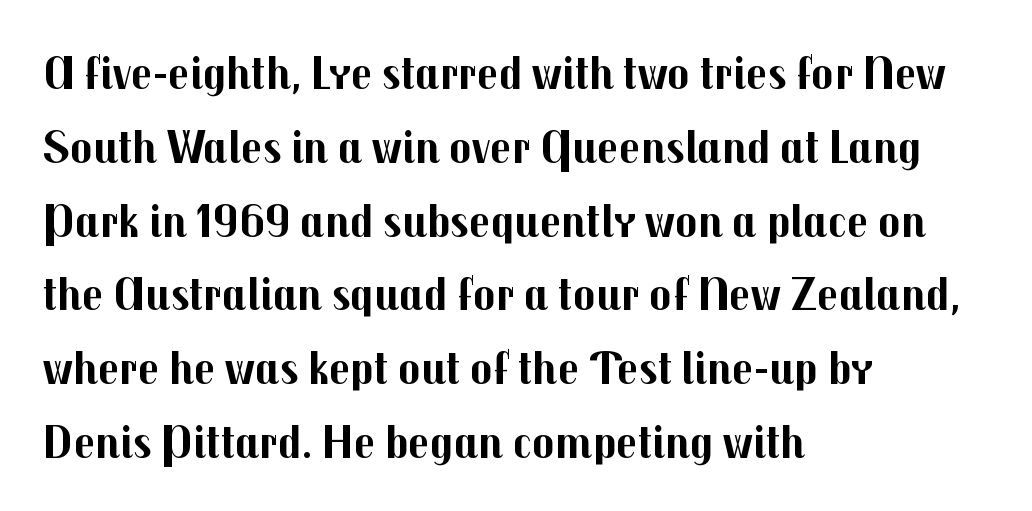
The image shows 47 px bold sans-serif type, upright; set left-aligned, normal line spacing (1.57x), normal letter spacing, not underlined; medium stroke contrast and a medium x-height.
